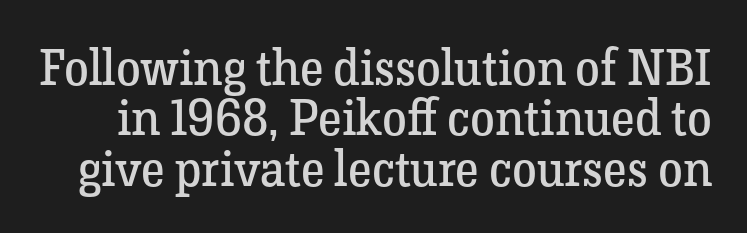
Each stroke keeps to a modest, everyday thickness or less. In terms of posture, this sample is upright. This rendering leaves character spacing at its baseline value. Font category for this specimen: serif. Character widths vary here, with narrow letters taking less room than wide ones.
